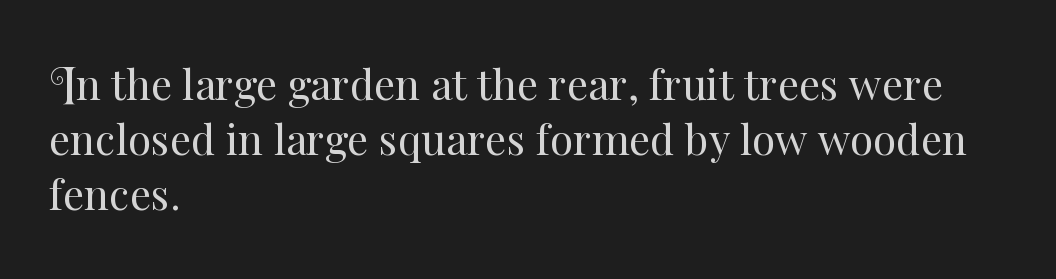
Quick note: not italic, upright. How would I describe the line gaps? Plain and ordinary. Think standard paragraph weight, or any step lighter than that. Layout note: lines flush left.
